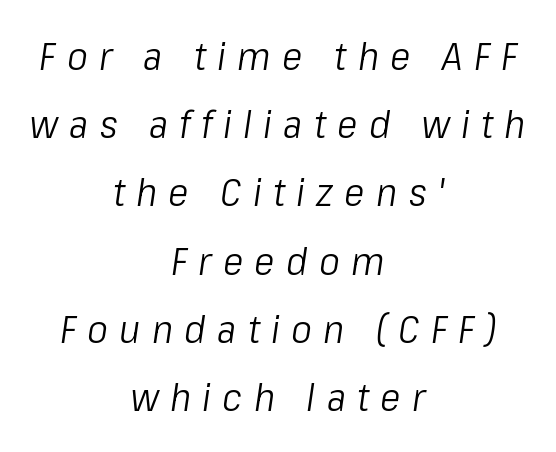
{"italic": "yes", "lean": "right", "slant_degrees": 8, "bold": "no", "weight": "light", "width": "condensed", "stroke_contrast": "low", "x_height": "medium", "monospaced": "no", "underline": "no", "align": "center", "line_spacing_ratio": 1.75, "letter_spacing": "wide", "letter_spacing_em": 0.29, "glyph_px": 39}
